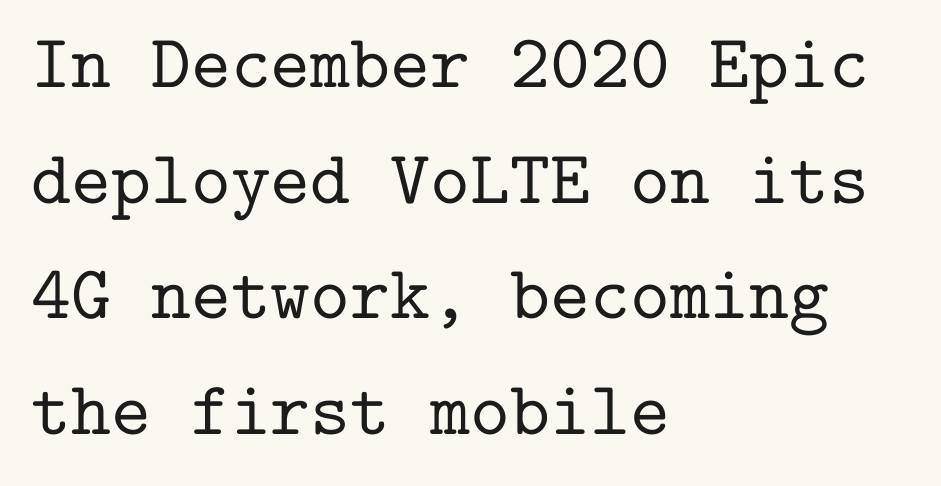
{"serif": "yes", "italic": "no", "width": "normal", "stroke_contrast": "low", "x_height": "medium", "monospaced": "yes", "underline": "no", "align": "left", "line_spacing": "normal", "line_spacing_ratio": 1.52, "letter_spacing": "normal", "letter_spacing_em": 0.0, "glyph_px": 76}
